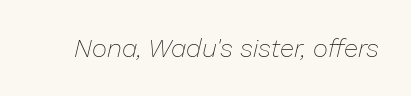
Q: Is the text bold? A: No.
Q: Is the text italic (slanted)? A: Yes, it leans right by about 13 degrees.
Q: Is the text underlined? A: No.
Q: Is the spacing between letters normal or unusually wide? A: Normal.
